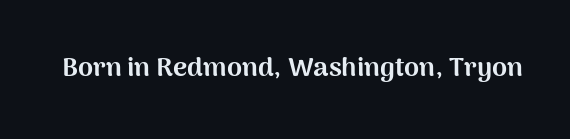
What stands out about the letter spacing? Nothing — it is the standard amount. No italicization has been applied; the sample stays upright. The gap between lines stays unmarked. Thick stems and heavy bowls — unmistakably bold.
